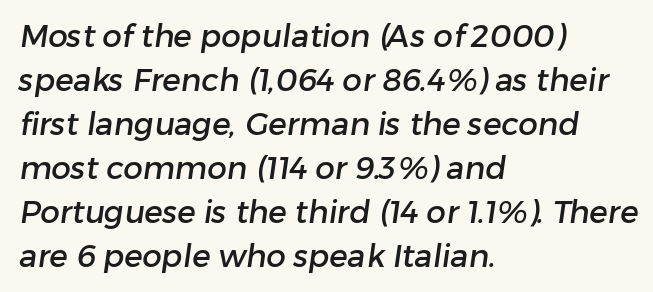
The image shows 31 px sans-serif type; set left-aligned, normal line spacing (1.42x), normal letter spacing, not underlined; low stroke contrast and a medium x-height.
